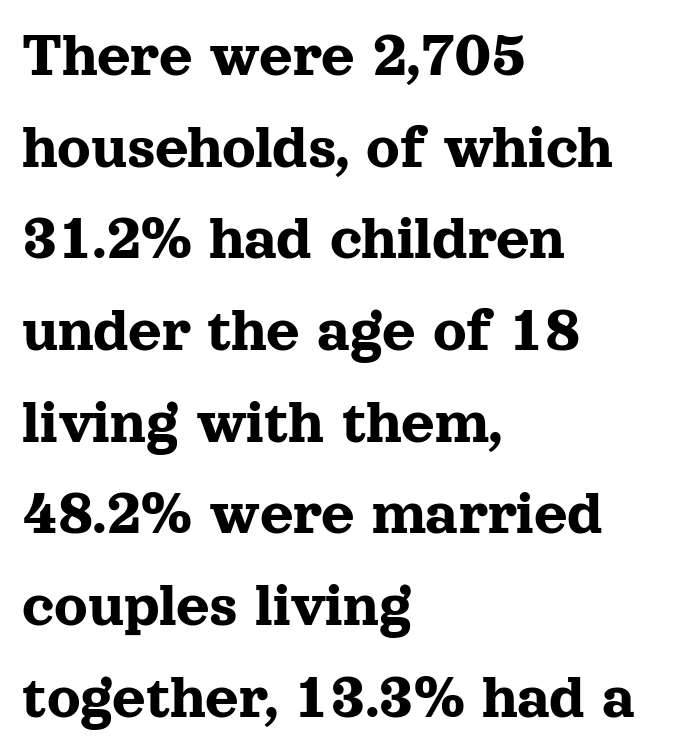
Q: Is the text italic (slanted)? A: No, it is upright.
Q: Is the typeface a serif or a sans-serif typeface? A: Serif.
Q: Is the text underlined? A: No.
Q: How is the paragraph aligned? A: Left-aligned.
Q: Is the spacing between letters normal or unusually wide? A: Normal.
Q: Is the spacing between lines tight, normal or loose? A: Normal.
Q: Width (condensed, normal, or wide)? A: Normal.
Q: x-height? A: Medium.
Q: Monospaced? A: No.
